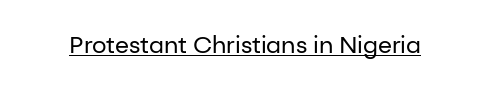
Q: Is the text bold? A: No.
Q: Is the text italic (slanted)? A: No, it is upright.
Q: Is the text underlined? A: Yes.
Q: Is the spacing between letters normal or unusually wide? A: Normal.
